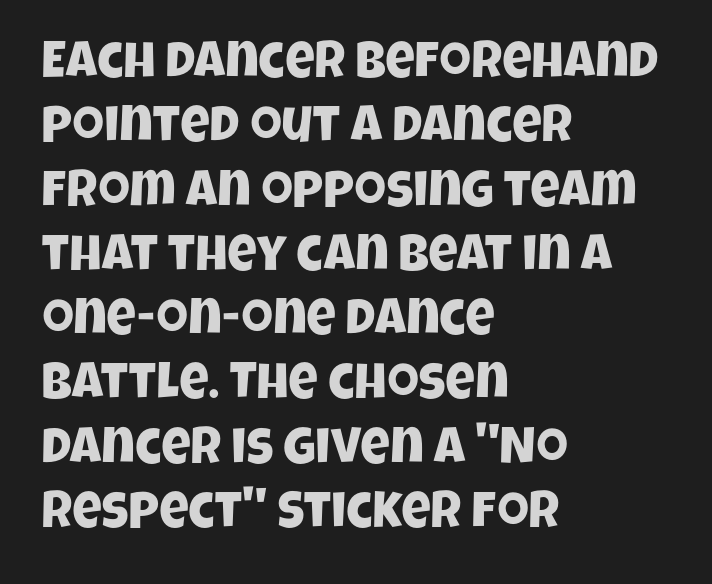
Q: Is the typeface a serif or a sans-serif typeface? A: Sans-serif.
Q: Is the text underlined? A: No.
Q: How is the paragraph aligned? A: Left-aligned.
Q: Is the spacing between letters normal or unusually wide? A: Normal.
Q: Is the spacing between lines tight, normal or loose? A: Normal.
Q: Width (condensed, normal, or wide)? A: Condensed.
Q: Stroke contrast? A: Low.
Q: x-height? A: Large.
Q: Monospaced? A: No.
